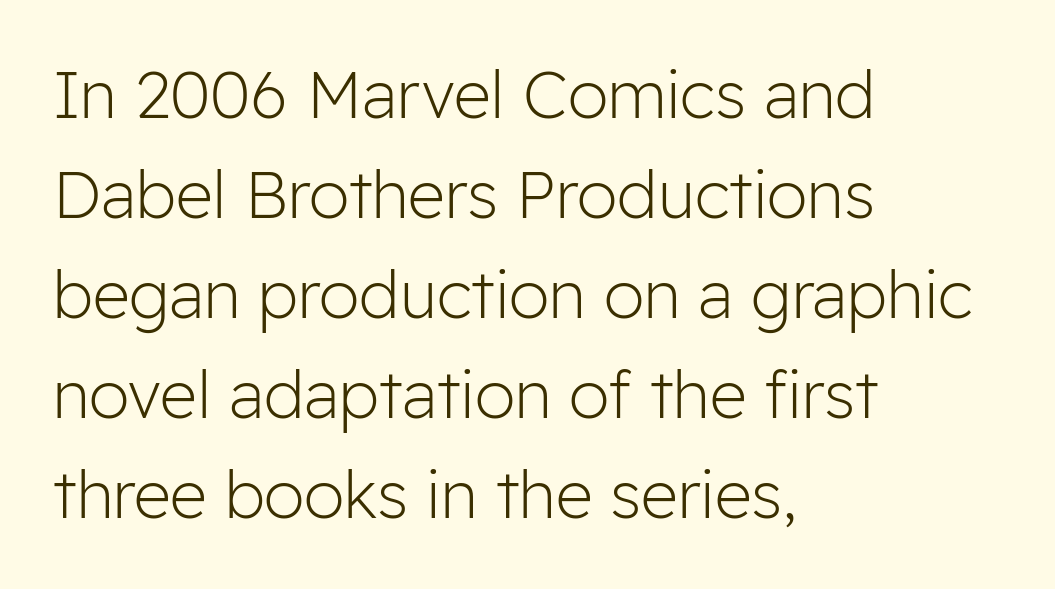
The image shows 65 px light sans-serif type, upright; set left-aligned, normal line spacing (1.54x), normal letter spacing, not underlined; low stroke contrast and a medium x-height.
